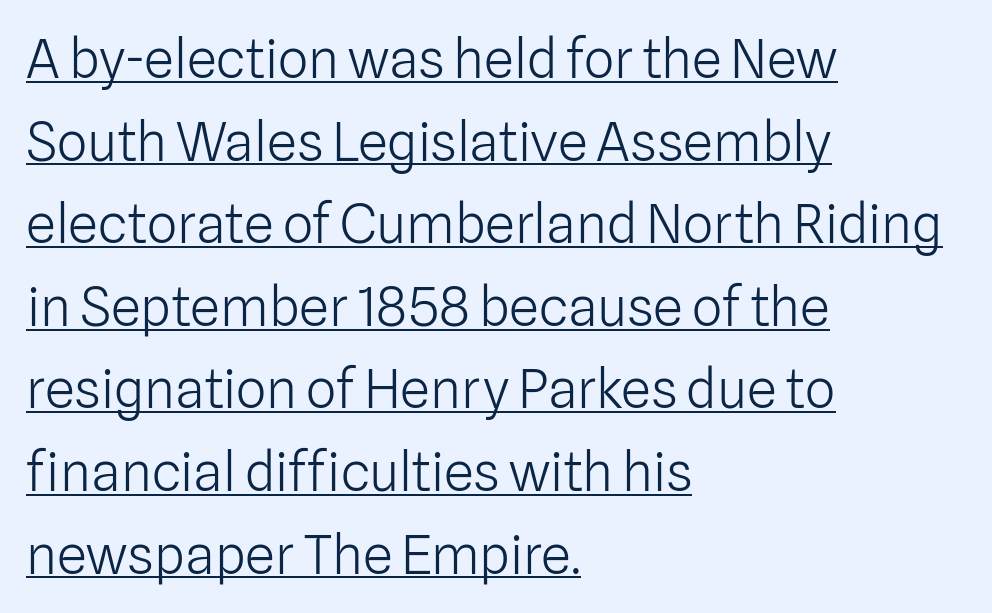
{"serif": "no", "italic": "no", "bold": "no", "weight": "light", "width": "normal", "stroke_contrast": "low", "x_height": "medium", "monospaced": "no", "underline": "yes", "align": "left", "line_spacing": "normal", "line_spacing_ratio": 1.53, "letter_spacing": "normal", "letter_spacing_em": 0.0, "glyph_px": 54}
